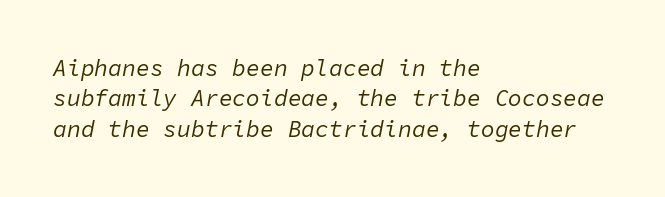
The typography opts for an oblique posture over an upright one. Characters follow at the spacing the type designer built in. This reads as an unemphasized weight, regular at the heaviest. Normally led — the rows are evenly, conventionally spaced. Letters rest on an invisible, unmarked baseline.
